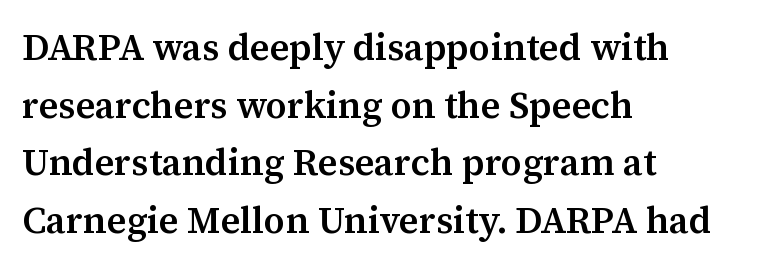
Q: Is the text bold? A: Semi-bold.
Q: Is the text italic (slanted)? A: No, it is upright.
Q: Is the typeface a serif or a sans-serif typeface? A: Serif.
Q: Is the text underlined? A: No.
Q: How is the paragraph aligned? A: Left-aligned.
Q: Is the spacing between letters normal or unusually wide? A: Normal.
Q: Is the spacing between lines tight, normal or loose? A: Normal.
Q: Width (condensed, normal, or wide)? A: Normal.
Q: Stroke contrast? A: Medium.
Q: x-height? A: Medium.
Q: Monospaced? A: No.
